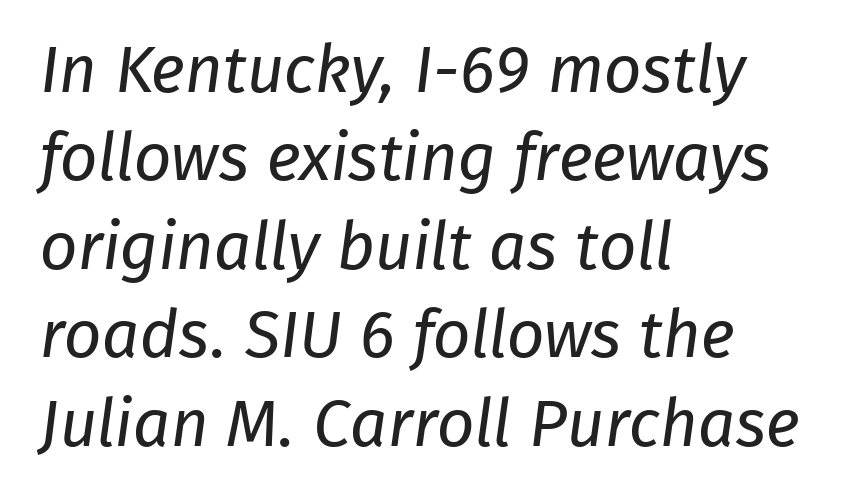
Q: Is the text bold? A: No.
Q: Is the typeface a serif or a sans-serif typeface? A: Sans-serif.
Q: Is the text underlined? A: No.
Q: How is the paragraph aligned? A: Left-aligned.
Q: Is the spacing between letters normal or unusually wide? A: Normal.
Q: Is the spacing between lines tight, normal or loose? A: Normal.
Q: Width (condensed, normal, or wide)? A: Normal.
Q: Stroke contrast? A: Low.
Q: x-height? A: Medium.
Q: Monospaced? A: No.
